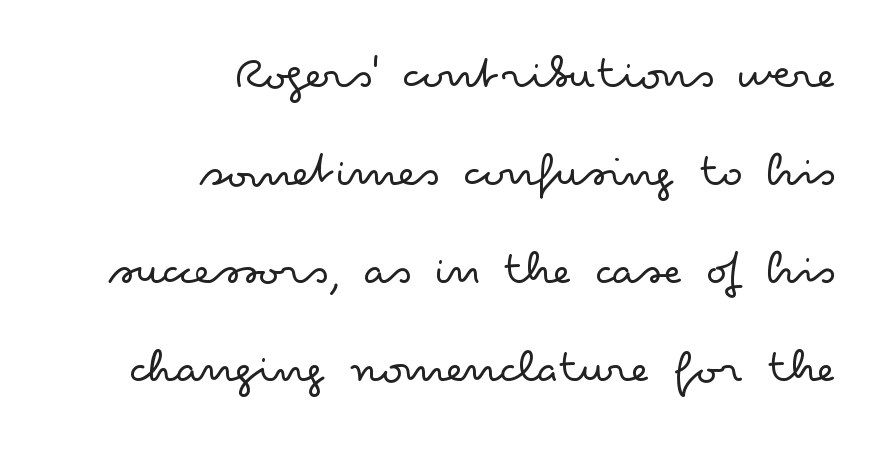
{"serif": "no", "italic": "no", "bold": "no", "weight": "light", "width": "wide", "stroke_contrast": "low", "x_height": "small", "monospaced": "no", "underline": "no", "align": "right", "line_spacing": "loose", "line_spacing_ratio": 2.0, "letter_spacing": "normal", "letter_spacing_em": 0.0, "glyph_px": 49}
